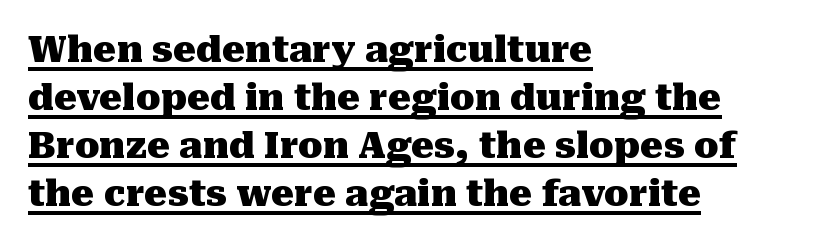
Q: Is the text bold? A: Yes.
Q: Is the text italic (slanted)? A: No, it is upright.
Q: Is the typeface a serif or a sans-serif typeface? A: Serif.
Q: Is the text underlined? A: Yes.
Q: How is the paragraph aligned? A: Left-aligned.
Q: Is the spacing between letters normal or unusually wide? A: Normal.
Q: Is the spacing between lines tight, normal or loose? A: Normal.
Q: Width (condensed, normal, or wide)? A: Normal.
Q: Stroke contrast? A: Medium.
Q: x-height? A: Medium.
Q: Monospaced? A: No.
